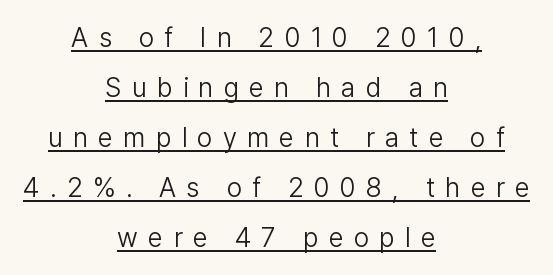
The image shows 27 px text type, upright; set centered, line spacing 1.85x, unusually wide letter spacing (+0.38 em), underlined.
